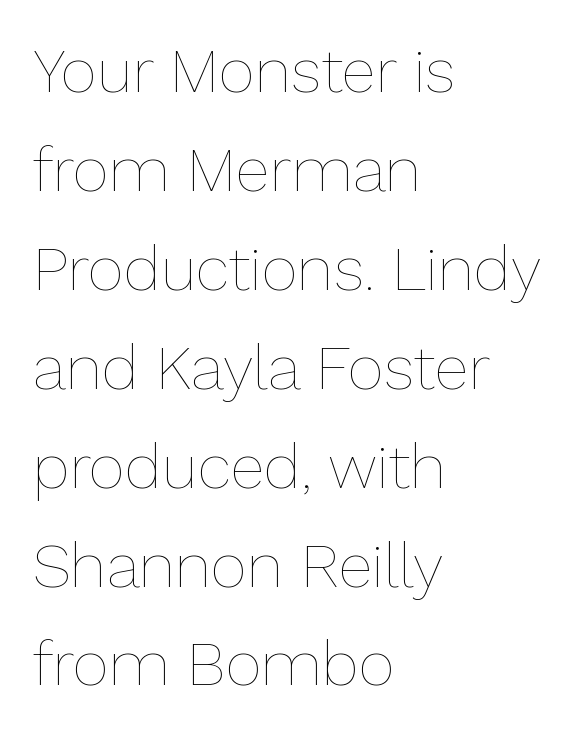
The image shows 63 px thin type, upright; set left-aligned, normal line spacing (1.57x), normal letter spacing, not underlined; low stroke contrast and a medium x-height.
